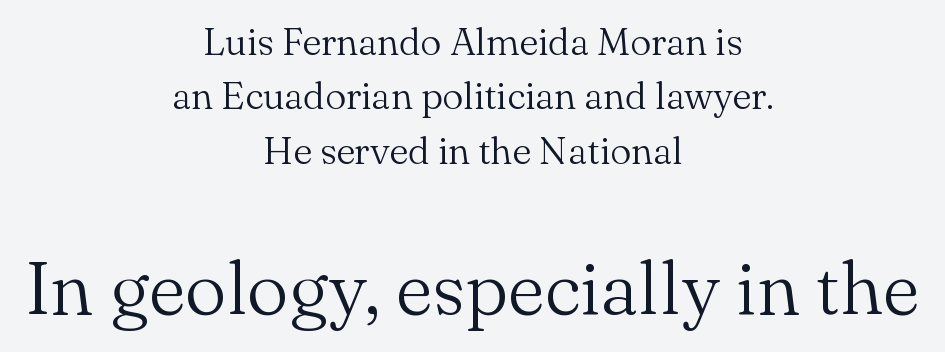
A typesetter would mark this as roman, not italic. Every row of glyphs is offset so its center matches the block's center. Letter spacing: default. Do the characters align in a grid? No, the font is proportional.
